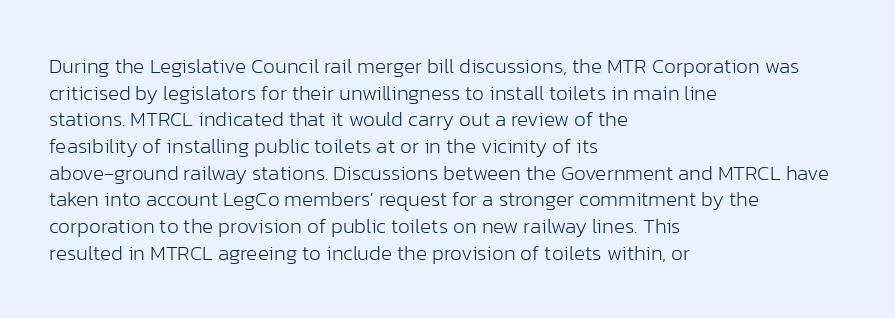
Summary of weight: not heavy and not bold. The vertical gap from one line to the next is medium. The type is set solid horizontally, with unmodified tracking. No italicization has been applied; the sample stays upright. The paragraph shown leans on its left margin. The gap between lines stays unmarked.
